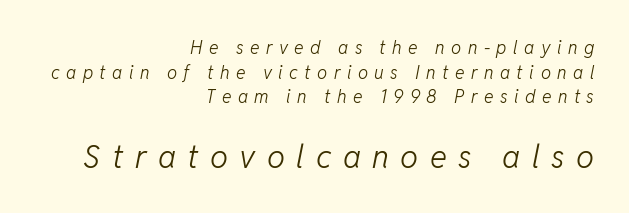
The image shows 32 px light type, italic (leaning right); set right-aligned, normal line spacing (1.37x), unusually wide letter spacing (+0.36 em), not underlined; the second (bottom) block is 1.78x larger; low stroke contrast and a medium x-height.
